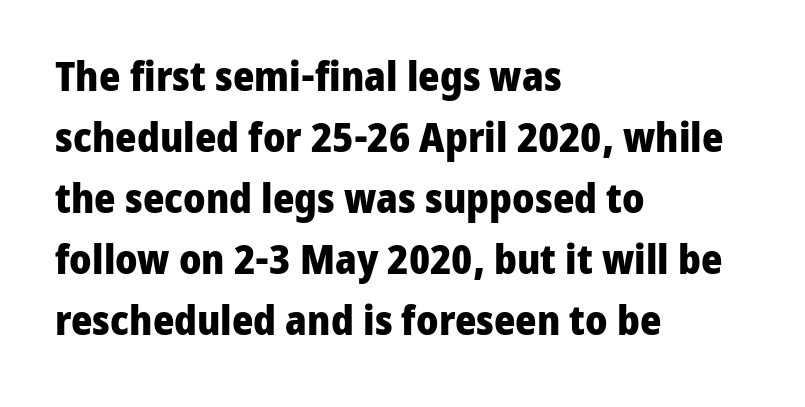
Proportional: the letters do not fall into vertical columns. Ascenders rise straight up at ninety degrees. The glyphs are unaccompanied by any horizontal stroke below them. Strong, thick strokes mark this as bold type. The paragraph has a hard left edge and a soft right edge.
